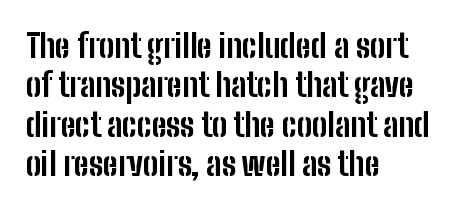
Italic? Not at all — the glyphs are vertical. Rule under the text: the space is simply empty. Unlike a traditional serif, this face leaves its strokes unadorned. In CSS terms this would be text-align: left. The line texture is even and compact thanks to regular tracking.
